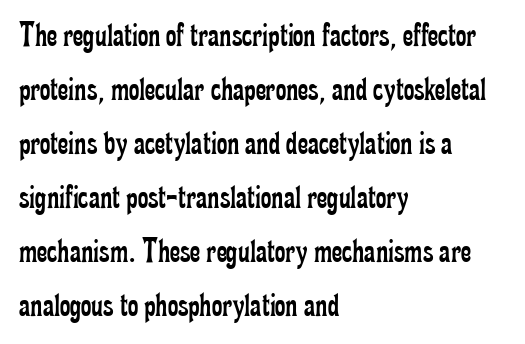
{"serif": "yes", "italic": "no", "bold": "no", "weight": "regular", "width": "condensed", "stroke_contrast": "low", "x_height": "small", "monospaced": "no", "underline": "no", "align": "left", "line_spacing": "normal", "line_spacing_ratio": 1.5, "letter_spacing": "normal", "letter_spacing_em": 0.0, "glyph_px": 36}
